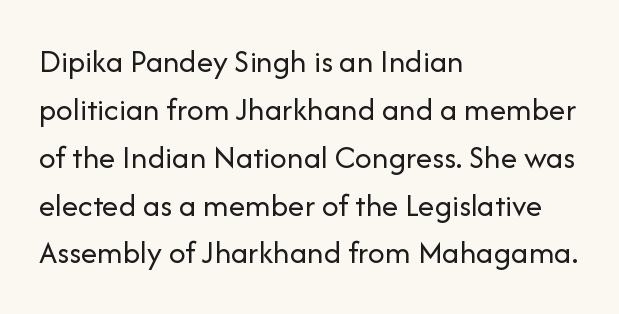
The image shows 33 px regular-weight sans-serif type, upright; set left-aligned, normal line spacing (1.45x), normal letter spacing, not underlined; low stroke contrast and a medium x-height.
